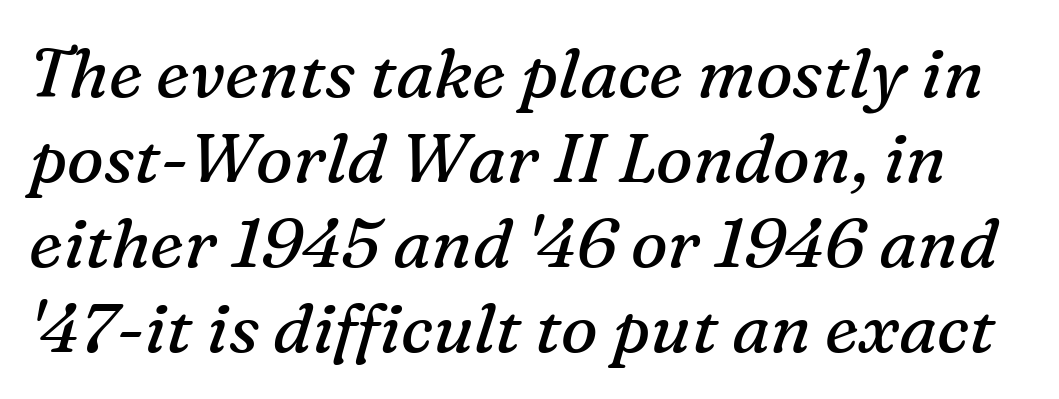
{"serif": "yes", "italic": "yes", "lean": "right", "slant_degrees": 16, "bold": "no", "weight": "regular", "width": "normal", "stroke_contrast": "medium", "x_height": "medium", "monospaced": "no", "underline": "no", "line_spacing_ratio": 1.23, "letter_spacing": "normal", "letter_spacing_em": 0.0, "glyph_px": 69}
